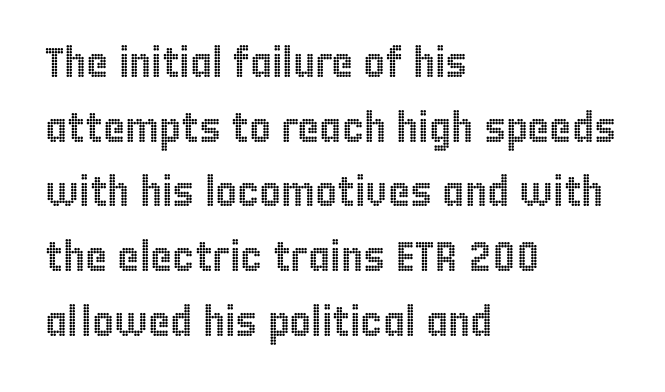
{"italic": "no", "width": "condensed", "x_height": "large", "monospaced": "no", "underline": "no", "align": "left", "line_spacing": "normal", "line_spacing_ratio": 1.54, "letter_spacing": "normal", "letter_spacing_em": 0.0, "glyph_px": 42}
